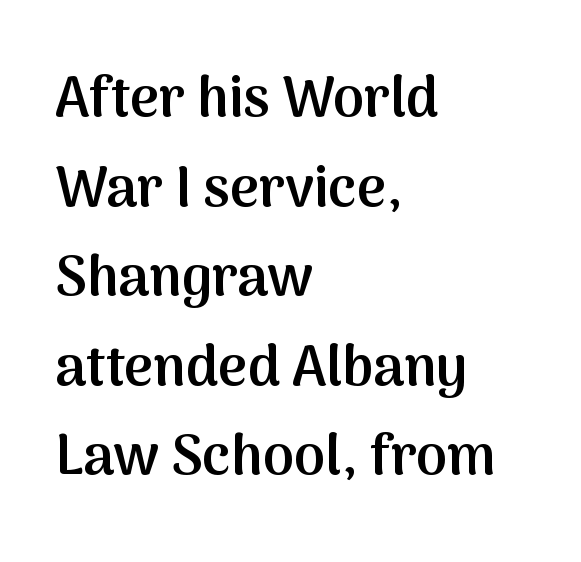
Bare-footed words on every line. The rendering uses a moderate line-height, typical for paragraphs. The passage shown has conventional tracking throughout. The rendering anchors every line to the left-hand side. Looks like regular typesetting: each glyph gets only the width it needs.
